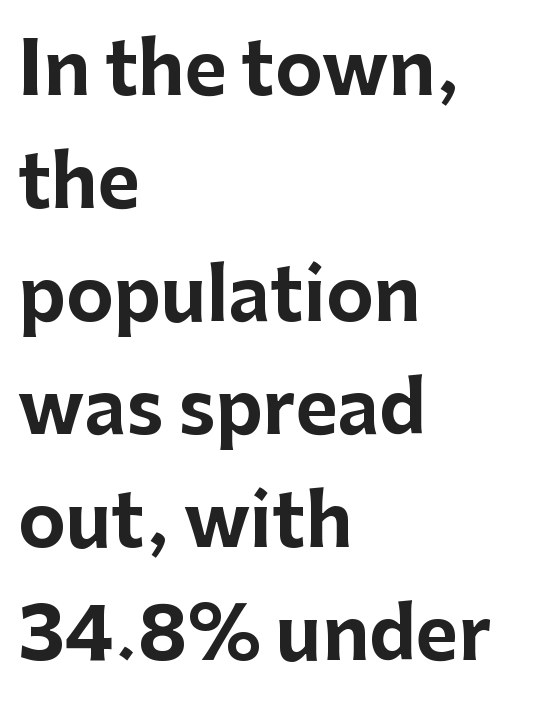
The line-height multiplier appears to be the usual default. Proportional: the letters do not fall into vertical columns. Nope, not italic — everything's standing straight. The compositor pushed each line to the left boundary. Look at the stroke-to-counter ratio: heavy, a bold.
